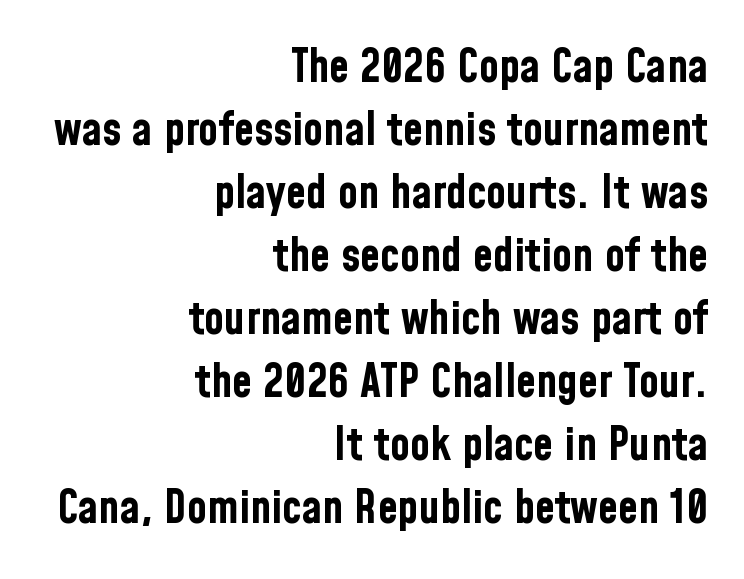
The rag falls on the left side of this text block. The rendering keeps characters at their native spacing. The leading is moderate, giving the passage an even texture. Tall strokes in this sample are plumb rather than angled. The passage shown is typed in a proportional face where columns would drift. Words float on clear page, feet unadorned.
